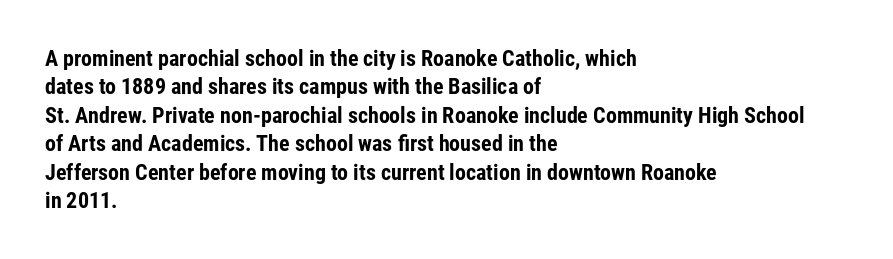
Q: Is the text bold? A: Yes.
Q: Is the text italic (slanted)? A: No, it is upright.
Q: Is the text underlined? A: No.
Q: How is the paragraph aligned? A: Left-aligned.
Q: Is the spacing between letters normal or unusually wide? A: Normal.
Q: Is the spacing between lines tight, normal or loose? A: Normal.
